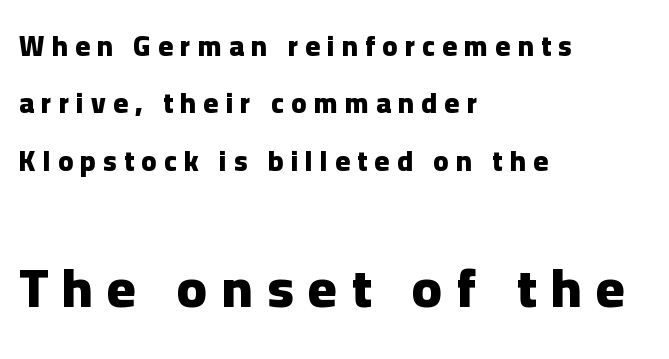
The image shows 55 px heavy sans-serif type, upright; set left-aligned, loose line spacing (2.05x), unusually wide letter spacing (+0.26 em), not underlined; the second (bottom) block is 1.96x larger; low stroke contrast and a medium x-height.
